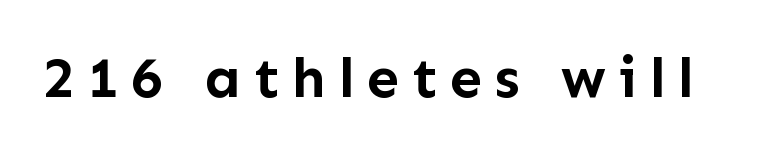
{"serif": "no", "italic": "no", "bold": "yes", "weight": "semibold", "width": "normal", "stroke_contrast": "low", "x_height": "medium", "monospaced": "no", "underline": "no", "letter_spacing": "wide", "letter_spacing_em": 0.21, "glyph_px": 58}
